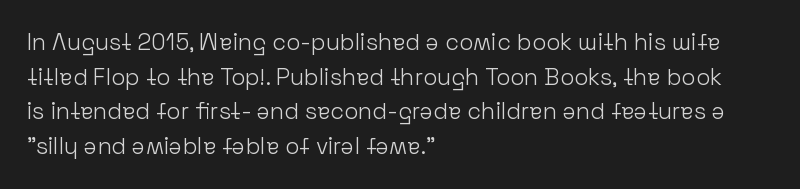
Vertical strokes here are truly vertical. Is the block centered? No — it sits flush against the left margin. Standard letterfit; no display-style spreading of the glyphs. This is not heavy type; no bold has been used.
